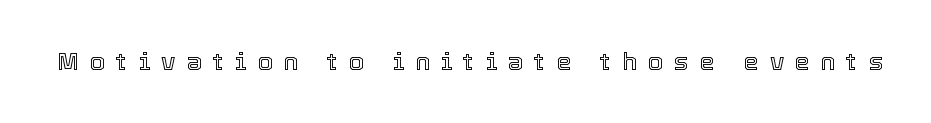
The image shows 24 px text type, upright; set unusually wide letter spacing (+0.46 em), not underlined.
